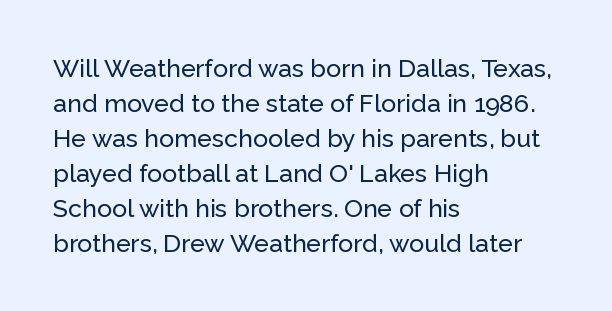
The rendering uses a moderate line-height, typical for paragraphs. A typesetter would call this zero additional tracking. Teacher's note: observe the even left margin — that is flush-left alignment. The string is rendered with underlining switched off. Posture: straight, roman, zero tilt.
